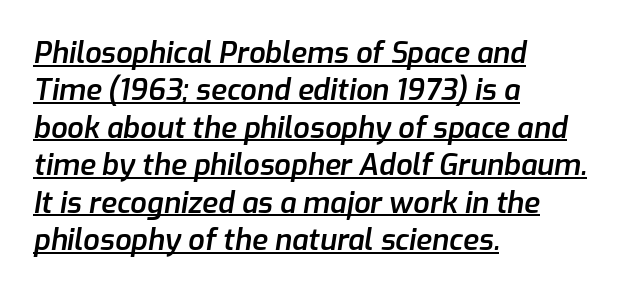
Leading: standard. Proportional: the letters do not fall into vertical columns. The type is set solid horizontally, with unmodified tracking. Italic? Definitely — the glyphs are oblique.
